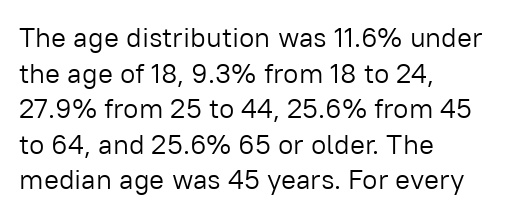
The image shows 28 px light sans-serif type, upright; set left-aligned, normal line spacing (1.27x), normal letter spacing, not underlined; low stroke contrast and a medium x-height.
